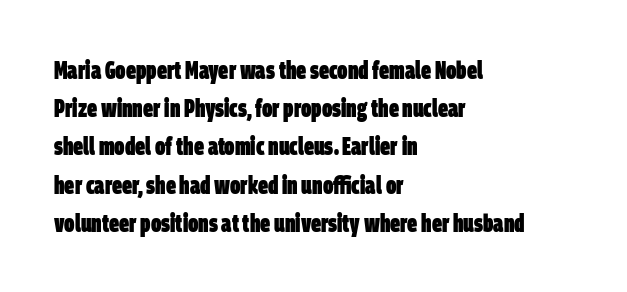
Q: Is the text bold? A: Yes.
Q: Is the text underlined? A: No.
Q: How is the paragraph aligned? A: Left-aligned.
Q: Is the spacing between letters normal or unusually wide? A: Normal.
Q: Is the spacing between lines tight, normal or loose? A: Normal.
